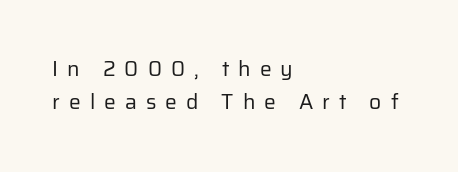
The image shows 21 px text type, upright; set left-aligned, normal line spacing (1.58x), unusually wide letter spacing (+0.43 em), not underlined.
